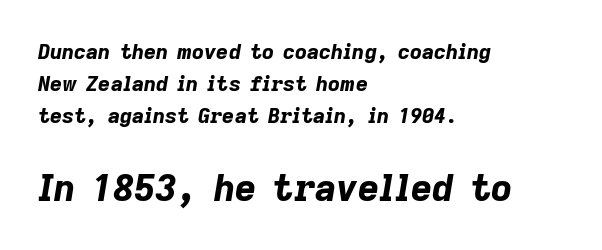
The image shows 37 px bold type, italic (leaning right); set left-aligned, normal line spacing (1.53x), normal letter spacing, not underlined; the second (bottom) block is 1.76x larger; low stroke contrast and a medium x-height.
